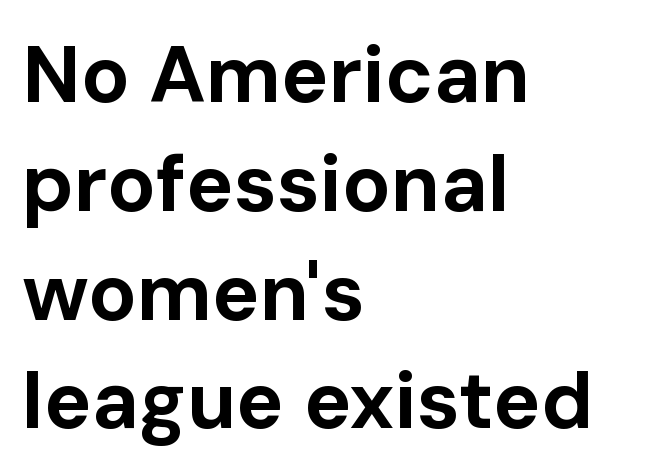
Q: Is the text bold? A: Yes.
Q: Is the text italic (slanted)? A: No, it is upright.
Q: Is the typeface a serif or a sans-serif typeface? A: Sans-serif.
Q: Is the text underlined? A: No.
Q: How is the paragraph aligned? A: Left-aligned.
Q: Is the spacing between letters normal or unusually wide? A: Normal.
Q: Is the spacing between lines tight, normal or loose? A: Normal.
Q: Width (condensed, normal, or wide)? A: Normal.
Q: Stroke contrast? A: Low.
Q: x-height? A: Medium.
Q: Monospaced? A: No.
